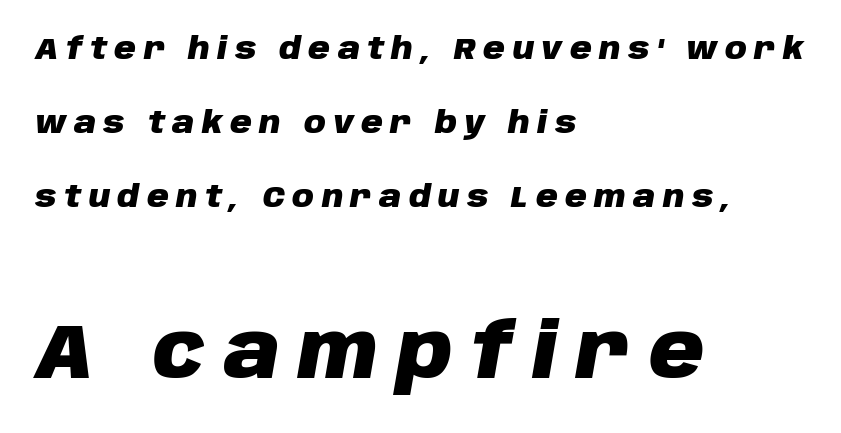
When letters slant like this, we call the style italic. Do the characters align in a grid? No, the font is proportional. Substantial extra tracking has been applied to these lines. Top chunk: small. Bottom chunk: large. Every letter is thick-stroked: bold, no question.
